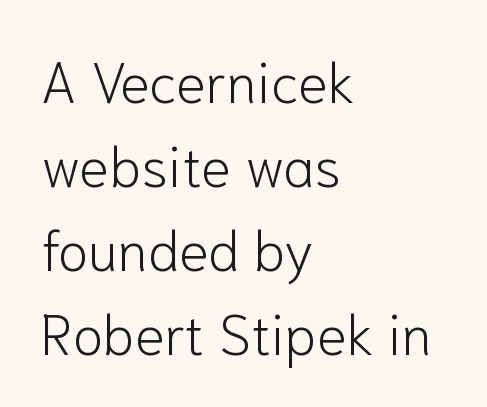
The rendering uses natural spacing where letterforms have individual widths. The foot of each line stays bare and open. The block of text has a typical density, with ordinary space between rows. Inter-character spacing is left at the font's built-in metrics. Typographically, this falls in the sans-serif category. No chunkiness to these letters — they're not bold.
